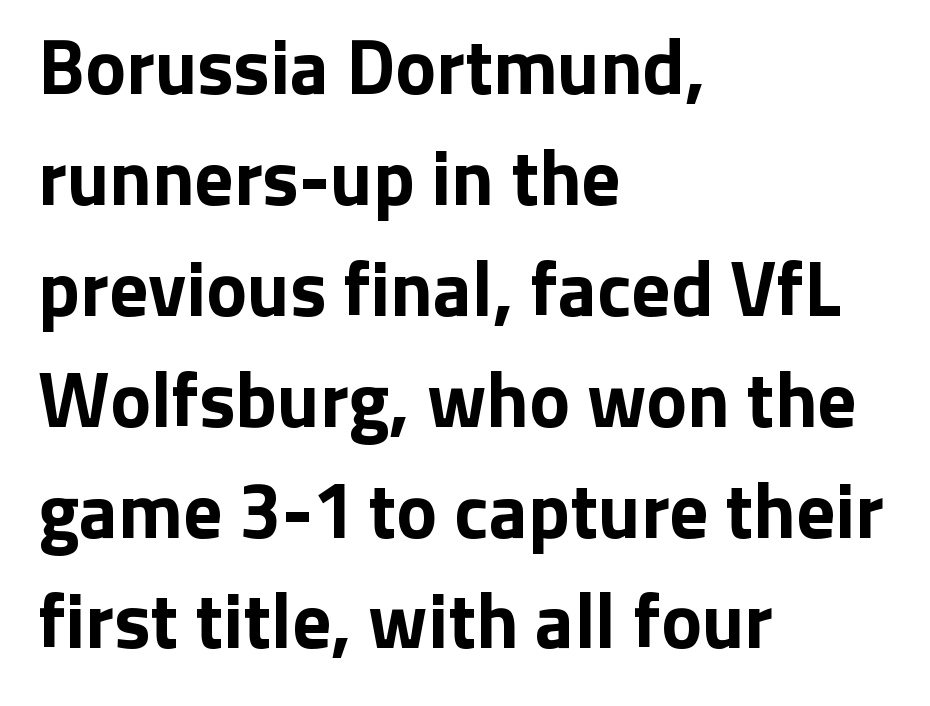
{"serif": "no", "italic": "no", "bold": "yes", "weight": "bold", "width": "normal", "stroke_contrast": "low", "x_height": "medium", "monospaced": "no", "underline": "no", "align": "left", "line_spacing": "normal", "line_spacing_ratio": 1.44, "letter_spacing": "normal", "letter_spacing_em": 0.0, "glyph_px": 77}
